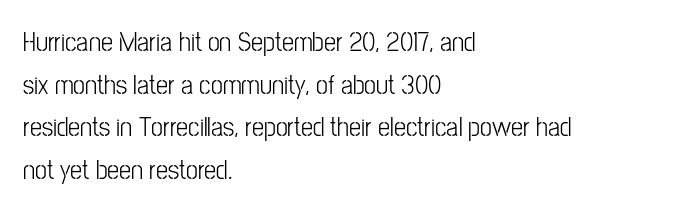
The image shows 27 px text type, upright; set left-aligned, normal line spacing (1.58x), normal letter spacing, not underlined.
